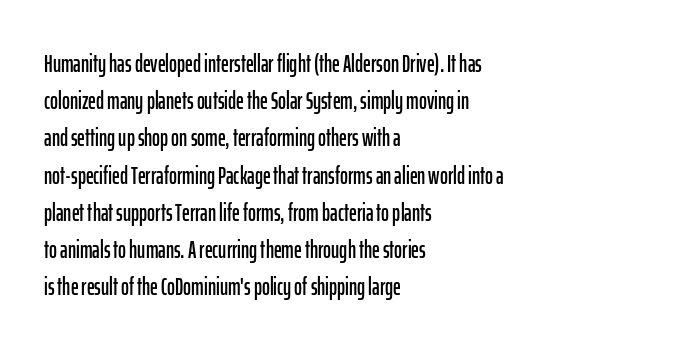
Interline gaps are of average width in this sample. The letters stand upright; this is a roman face. The face used here is rendered with its standard letterfit. Leftover space on each line is placed entirely after the last word. Beneath every word, the page is bare.
